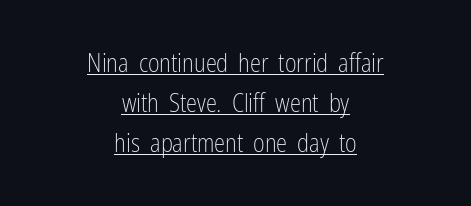
The image shows 25 px text type, upright; set centered, normal line spacing (1.6x), normal letter spacing, underlined.
